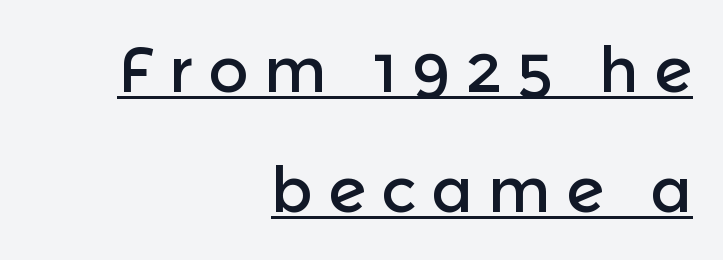
{"serif": "no", "italic": "no", "width": "normal", "x_height": "medium", "monospaced": "no", "underline": "yes", "align": "right", "line_spacing": "loose", "line_spacing_ratio": 1.94, "letter_spacing": "wide", "letter_spacing_em": 0.24, "glyph_px": 62}
